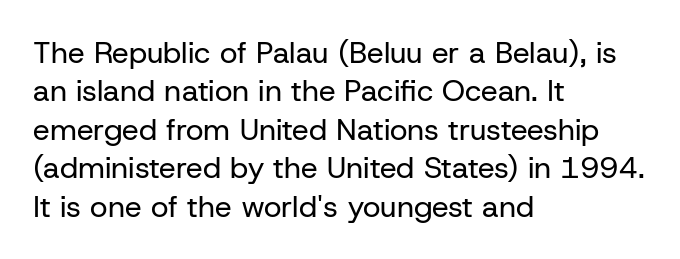
No extra tracking has been applied to these lines. This rendering features lettering with no underline. These lines were composed using upright roman letters. Normally led — the rows are evenly, conventionally spaced.
